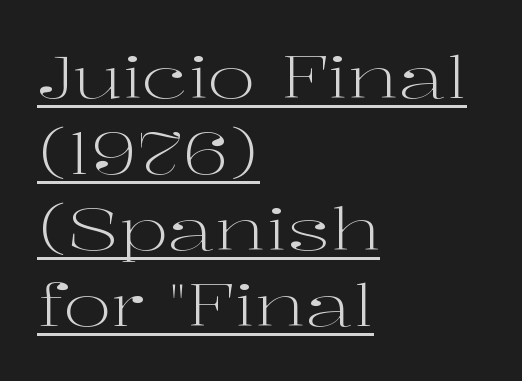
{"serif": "yes", "italic": "no", "bold": "no", "weight": "light", "width": "wide", "stroke_contrast": "high", "x_height": "medium", "monospaced": "no", "underline": "yes", "align": "left", "line_spacing": "normal", "line_spacing_ratio": 1.31, "letter_spacing": "normal", "letter_spacing_em": 0.0, "glyph_px": 58}
